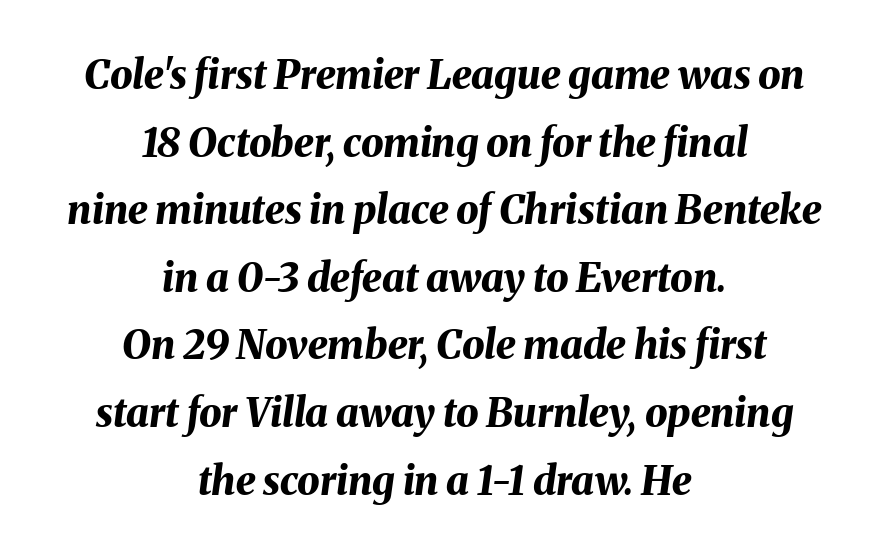
Looks like regular typesetting: each glyph gets only the width it needs. The strip under each line holds only bare page. Compared with typical paragraphs, the rows here are spaced about the same. The font is running at its bold setting. The paragraph has two soft edges and a firm central axis.
